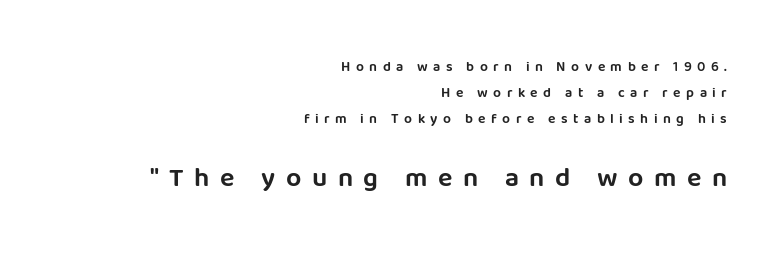
Q: Is the text italic (slanted)? A: No, it is upright.
Q: Is the text underlined? A: No.
Q: How is the paragraph aligned? A: Right-aligned.
Q: Is the spacing between letters normal or unusually wide? A: Unusually wide.
Q: Which block of text is set in a larger size, the first (top) or the second (bottom)? A: The second (bottom) one.
